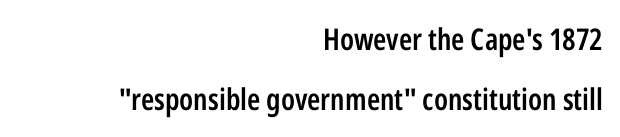
{"serif": "no", "italic": "no", "bold": "semi", "weight": "semibold", "width": "condensed", "stroke_contrast": "low", "x_height": "medium", "monospaced": "no", "underline": "no", "align": "right", "line_spacing": "loose", "line_spacing_ratio": 2.01, "letter_spacing": "normal", "letter_spacing_em": 0.0, "glyph_px": 30}
